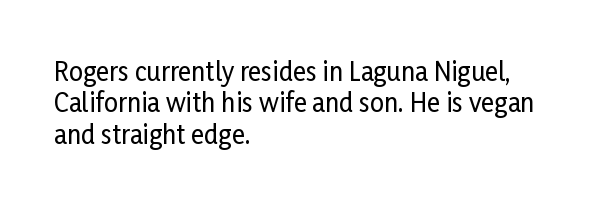
Q: Is the text italic (slanted)? A: No, it is upright.
Q: Is the text underlined? A: No.
Q: How is the paragraph aligned? A: Left-aligned.
Q: Is the spacing between letters normal or unusually wide? A: Normal.
Q: Is the spacing between lines tight, normal or loose? A: Normal.
